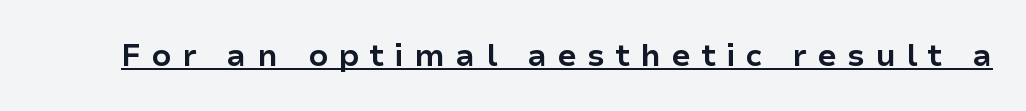
As a designer I'd log this as weight 700, bold. A typesetter would mark this as roman, not italic. The string is rendered with underlining switched on. Here the glyphs are tracked loosely, breaking word shapes into spaced letters.
